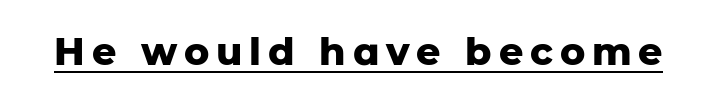
Q: Is the text bold? A: Yes.
Q: Is the text italic (slanted)? A: No, it is upright.
Q: Is the typeface a serif or a sans-serif typeface? A: Sans-serif.
Q: Is the text underlined? A: Yes.
Q: Width (condensed, normal, or wide)? A: Normal.
Q: Stroke contrast? A: Low.
Q: x-height? A: Medium.
Q: Monospaced? A: No.
